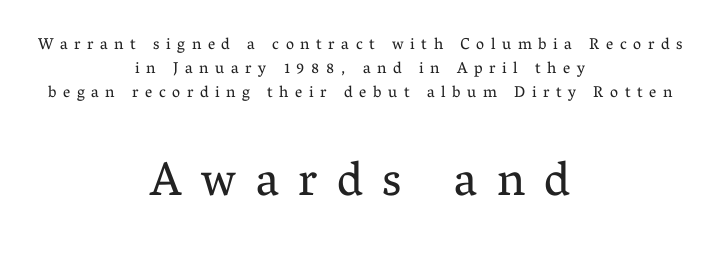
Both edges are ragged and mirror each other, which tells us the setting is centered. Stems here are at most as thick as an everyday book face. The leading is moderate, giving the passage an even texture. You can tell it's not italic because the verticals are truly vertical. The passage shown begins with its smaller block and ends with its larger one. Character widths vary here, with narrow letters taking less room than wide ones.
